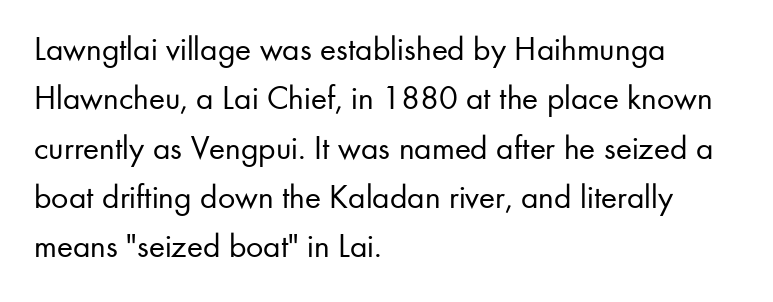
The image shows 34 px regular-weight sans-serif type, upright; set left-aligned, normal line spacing (1.45x), normal letter spacing, not underlined; low stroke contrast and a small x-height.
